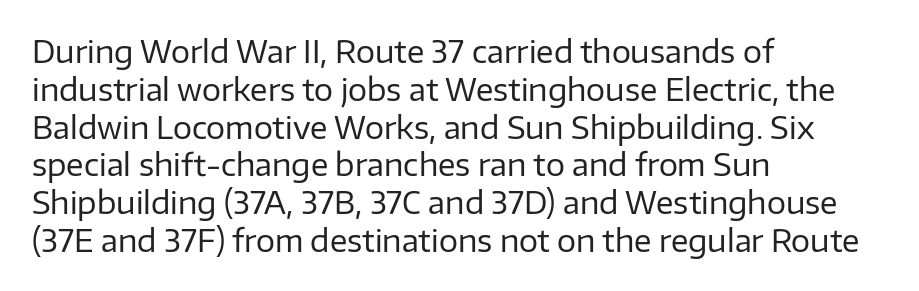
The image shows 30 px regular-weight sans-serif type, upright; set left-aligned, normal line spacing (1.26x), normal letter spacing, not underlined; low stroke contrast and a medium x-height.
